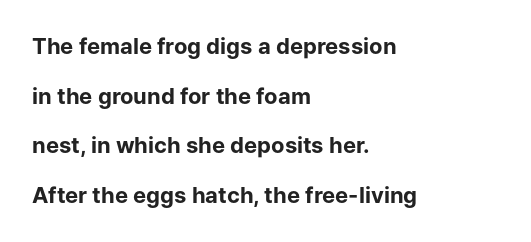
Rows of type keep a wide berth in the vertical direction. Alignment: flush left. You could call the tracking neutral — neither tight nor loose. A full-strength bold gives these letters their thick strokes. Characters remain perfectly vertical along every line. Each row of text sits above clean, open space.
